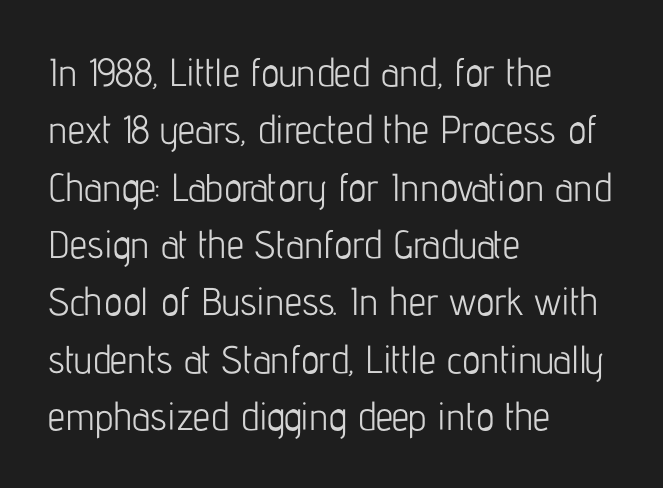
The image shows 39 px light, condensed sans-serif type, upright; set left-aligned, normal line spacing (1.47x), normal letter spacing, not underlined; low stroke contrast and a medium x-height.
